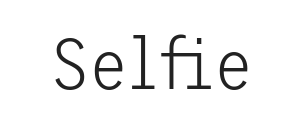
The image shows 72 px light sans-serif type, upright; set normal letter spacing, not underlined; low stroke contrast and a medium x-height.
